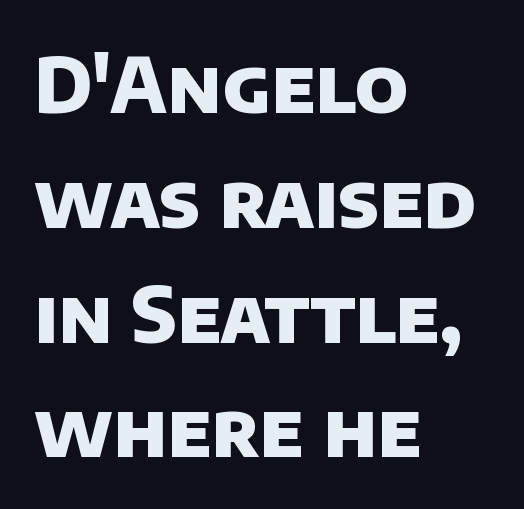
The image shows 76 px heavy sans-serif type; set left-aligned, normal line spacing (1.51x), normal letter spacing, not underlined; low stroke contrast and a large x-height.
